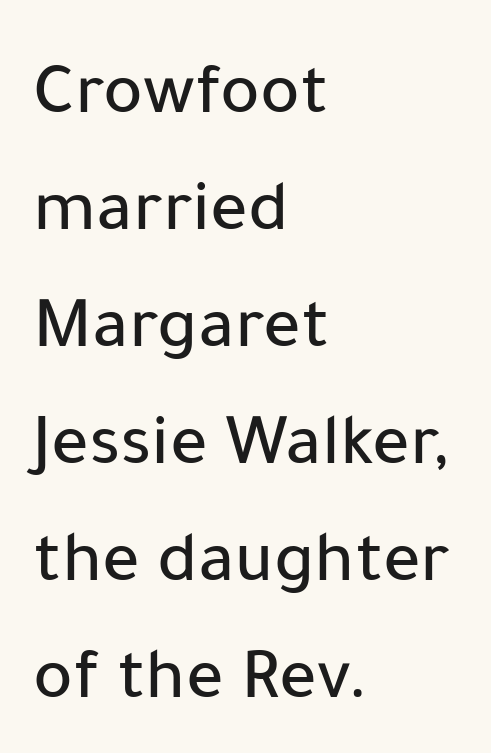
Q: Is the text italic (slanted)? A: No, it is upright.
Q: Is the typeface a serif or a sans-serif typeface? A: Sans-serif.
Q: Is the text underlined? A: No.
Q: How is the paragraph aligned? A: Left-aligned.
Q: Is the spacing between letters normal or unusually wide? A: Normal.
Q: Is the spacing between lines tight, normal or loose? A: Normal.
Q: Width (condensed, normal, or wide)? A: Normal.
Q: Stroke contrast? A: Low.
Q: x-height? A: Medium.
Q: Monospaced? A: No.
